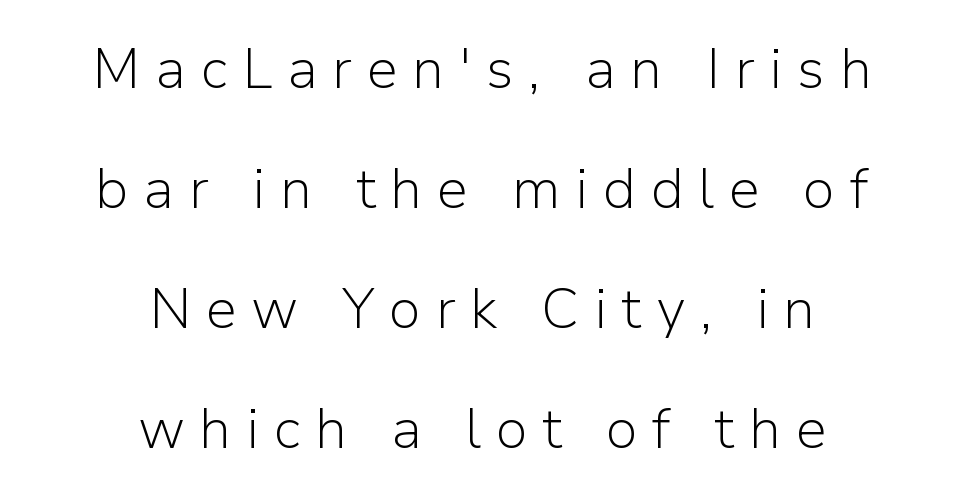
The image shows 56 px light sans-serif type, upright; set centered, loose line spacing (2.14x), unusually wide letter spacing (+0.26 em), not underlined; low stroke contrast and a medium x-height.
